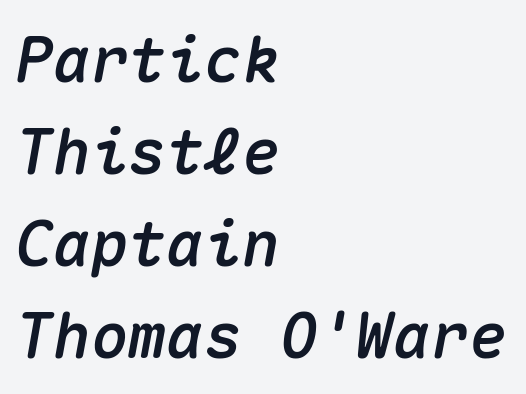
{"italic": "yes", "lean": "right", "slant_degrees": 10, "width": "normal", "stroke_contrast": "medium", "x_height": "medium", "monospaced": "yes", "underline": "no", "align": "left", "line_spacing": "normal", "line_spacing_ratio": 1.46, "letter_spacing": "normal", "letter_spacing_em": 0.0, "glyph_px": 63}
